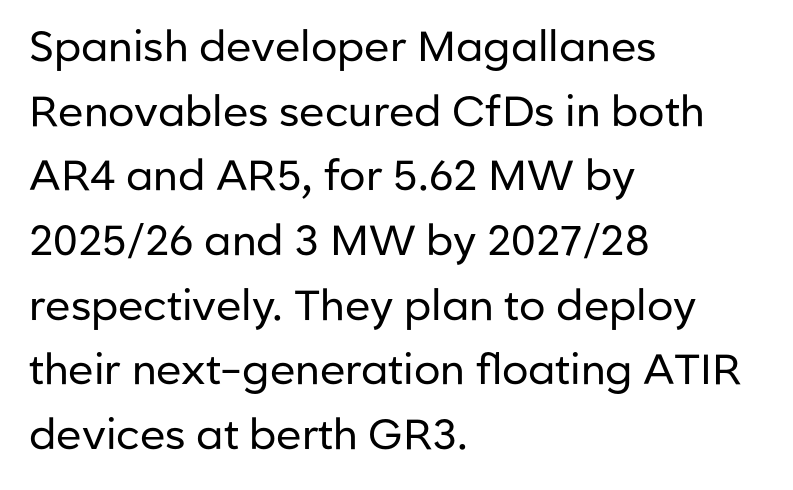
The image shows 42 px regular-weight sans-serif type, upright; set left-aligned, normal line spacing (1.54x), normal letter spacing, not underlined; low stroke contrast and a medium x-height.
